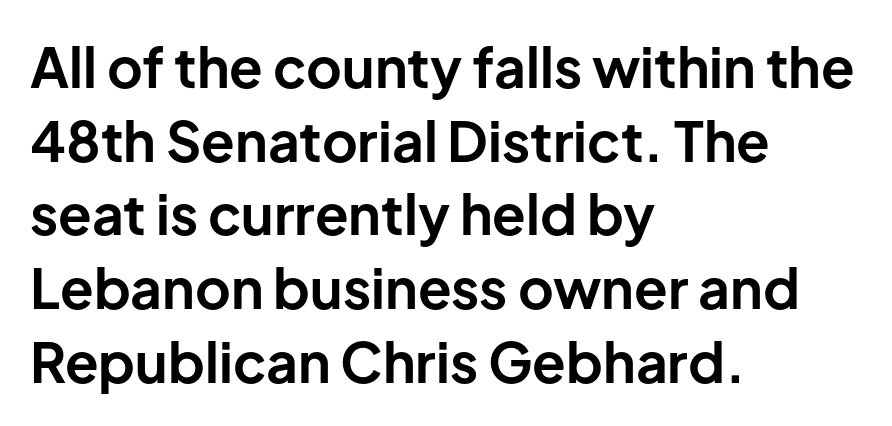
The image shows 55 px bold sans-serif type, upright; set left-aligned, normal line spacing (1.34x), normal letter spacing, not underlined; low stroke contrast and a medium x-height.
